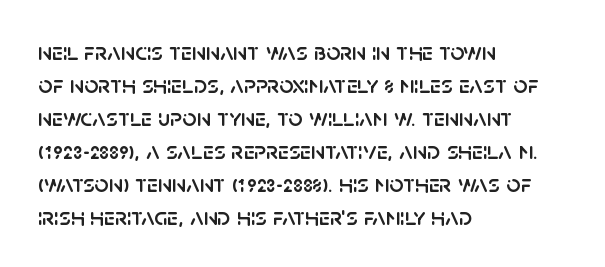
{"italic": "no", "underline": "no", "align": "left", "line_spacing": "normal", "line_spacing_ratio": 1.32, "letter_spacing": "normal", "letter_spacing_em": 0.0, "glyph_px": 25}
